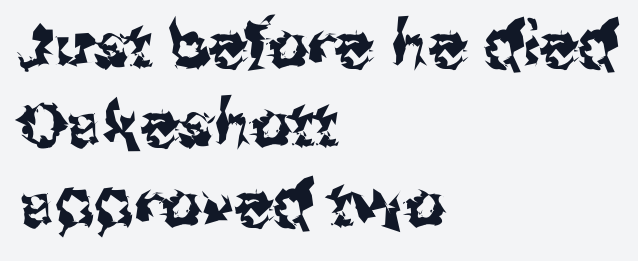
{"serif": "no", "italic": "no", "width": "normal", "stroke_contrast": "medium", "x_height": "medium", "monospaced": "no", "underline": "no", "align": "left", "line_spacing": "normal", "line_spacing_ratio": 1.26, "letter_spacing": "normal", "letter_spacing_em": 0.0, "glyph_px": 63}
